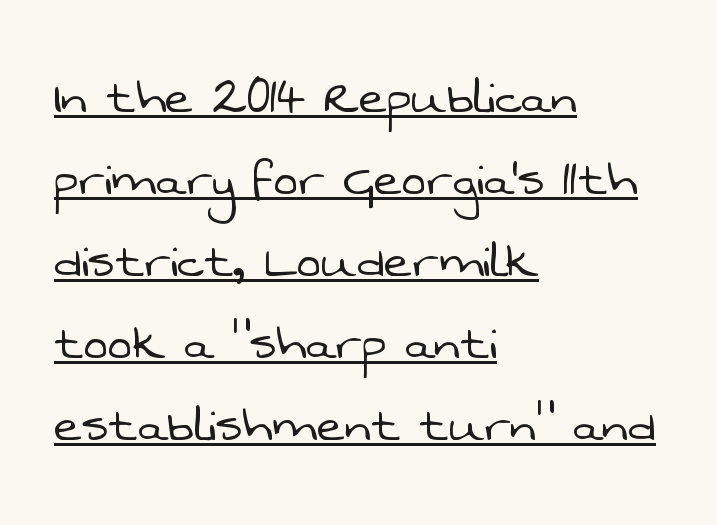
{"serif": "no", "bold": "no", "weight": "light", "width": "normal", "stroke_contrast": "low", "x_height": "medium", "monospaced": "no", "underline": "yes", "align": "left", "line_spacing": "normal", "line_spacing_ratio": 1.39, "letter_spacing": "normal", "letter_spacing_em": 0.0, "glyph_px": 59}
